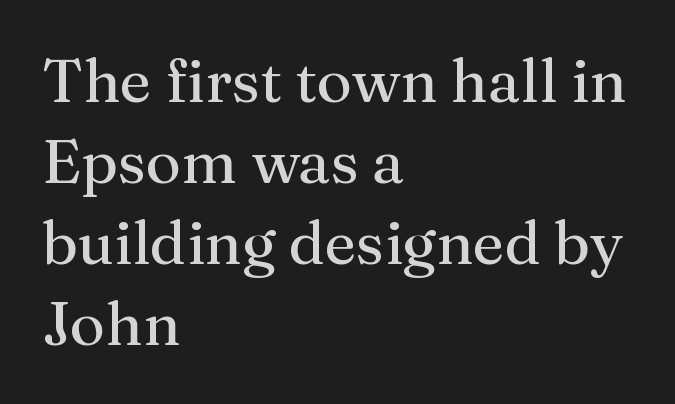
The image shows 61 px regular-weight serif type, upright; set left-aligned, normal line spacing (1.33x), normal letter spacing, not underlined; medium stroke contrast and a medium x-height.
